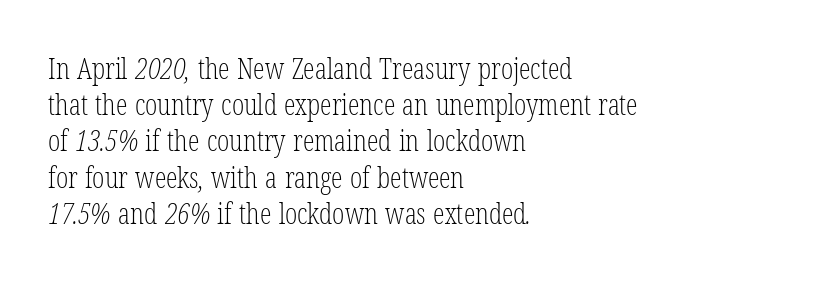
This reads as an unemphasized weight, regular at the heaviest. These lines keep a tight, regular rhythm from letter to letter. Type style note: has serifs. Reading down the column, the eye jumps a familiar distance to each next line.
